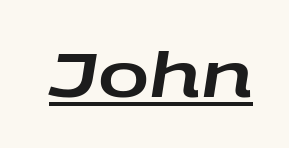
Q: Is the text italic (slanted)? A: Yes, it leans right by about 9 degrees.
Q: Is the text underlined? A: Yes.
Q: Is the spacing between letters normal or unusually wide? A: Normal.
Q: Width (condensed, normal, or wide)? A: Wide.
Q: Stroke contrast? A: Low.
Q: x-height? A: Large.
Q: Monospaced? A: No.
